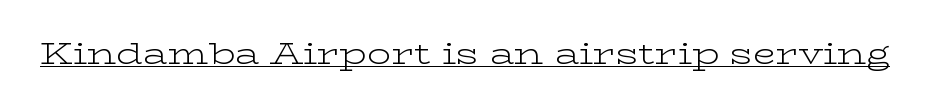
The image shows 30 px light, wide serif type, upright; set normal letter spacing, underlined; low stroke contrast and a medium x-height.
